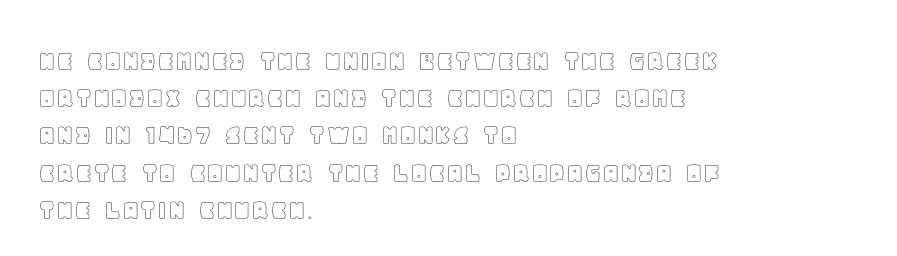
The image shows 31 px text type, upright; set left-aligned, line spacing 1.2x, normal letter spacing, not underlined; a large x-height.
